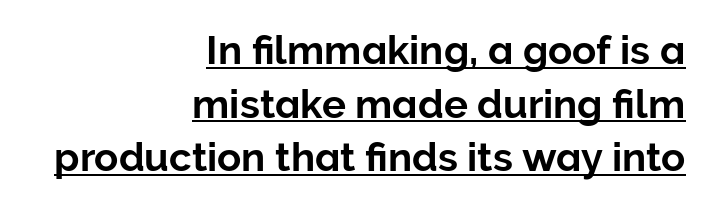
{"serif": "no", "italic": "no", "width": "normal", "stroke_contrast": "low", "x_height": "medium", "monospaced": "no", "underline": "yes", "align": "right", "line_spacing": "normal", "line_spacing_ratio": 1.34, "letter_spacing": "normal", "letter_spacing_em": 0.0, "glyph_px": 40}
